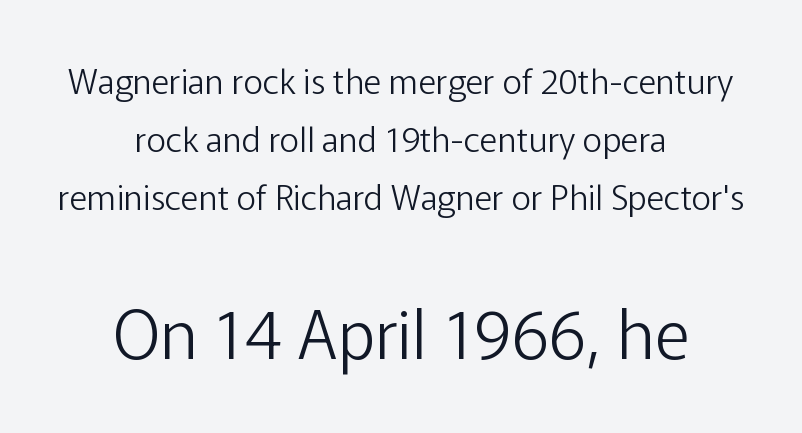
{"serif": "no", "italic": "no", "bold": "no", "weight": "light", "width": "normal", "stroke_contrast": "low", "x_height": "medium", "monospaced": "no", "underline": "no", "align": "center", "line_spacing": "normal", "line_spacing_ratio": 1.7, "letter_spacing": "normal", "letter_spacing_em": 0.0, "larger_block": "second", "size_ratio": 1.97, "glyph_px": 67}
